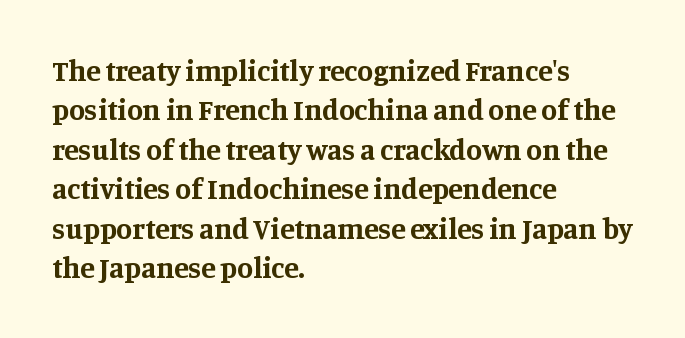
Q: Is the text bold? A: Yes.
Q: Is the text italic (slanted)? A: No, it is upright.
Q: Is the typeface a serif or a sans-serif typeface? A: Serif.
Q: Is the text underlined? A: No.
Q: How is the paragraph aligned? A: Left-aligned.
Q: Is the spacing between letters normal or unusually wide? A: Normal.
Q: Is the spacing between lines tight, normal or loose? A: Normal.
Q: Width (condensed, normal, or wide)? A: Normal.
Q: Stroke contrast? A: Medium.
Q: x-height? A: Large.
Q: Monospaced? A: No.
